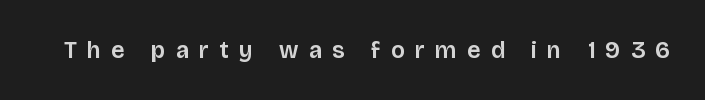
{"italic": "no", "underline": "no", "letter_spacing": "wide", "letter_spacing_em": 0.44, "glyph_px": 24}
